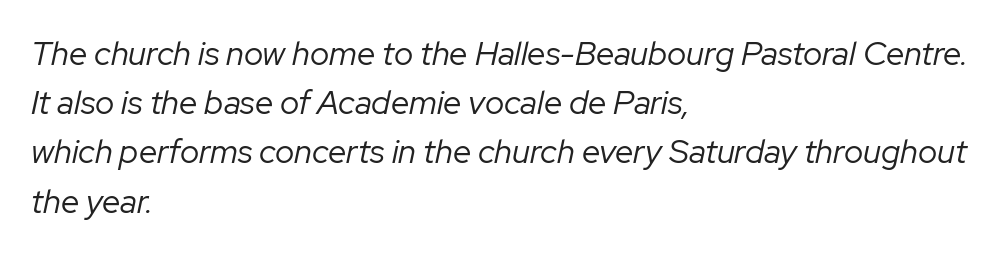
{"italic": "yes", "lean": "right", "slant_degrees": 12, "bold": "no", "weight": "regular", "width": "normal", "stroke_contrast": "low", "x_height": "medium", "monospaced": "no", "underline": "no", "align": "left", "line_spacing": "normal", "line_spacing_ratio": 1.49, "letter_spacing": "normal", "letter_spacing_em": 0.0, "glyph_px": 33}
